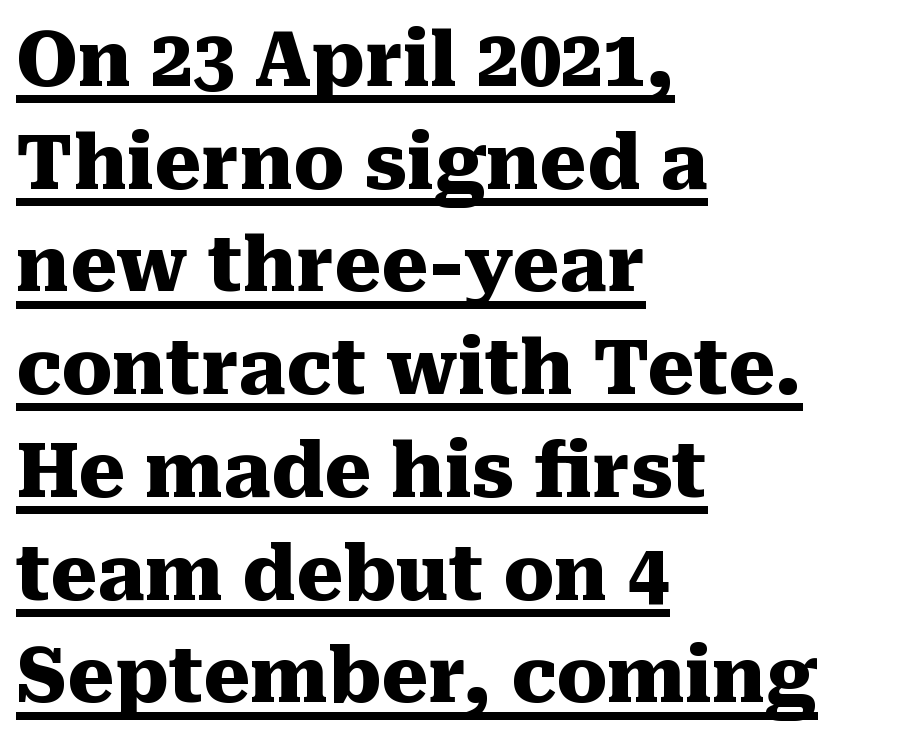
{"serif": "yes", "italic": "no", "bold": "yes", "weight": "heavy", "width": "normal", "stroke_contrast": "medium", "x_height": "medium", "monospaced": "no", "underline": "yes", "align": "left", "line_spacing": "normal", "line_spacing_ratio": 1.37, "letter_spacing": "normal", "letter_spacing_em": 0.0, "glyph_px": 75}
